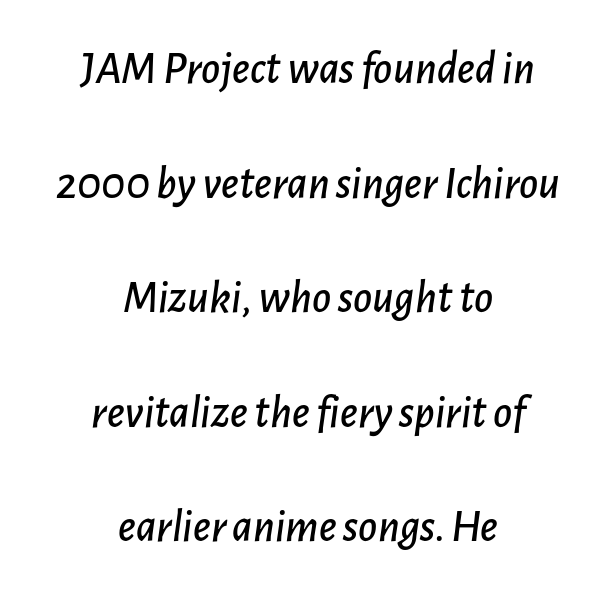
The passage shown stacks its lines with a broad gap. The whole block is typeset with a tilt. The glyphs are unaccompanied by any horizontal stroke below them. Nobody touched the tracking dial on this one. Reading down the block, each line starts at a different indent, mirrored at its end. Spacing verdict: proportional, widths tailored to each character.
